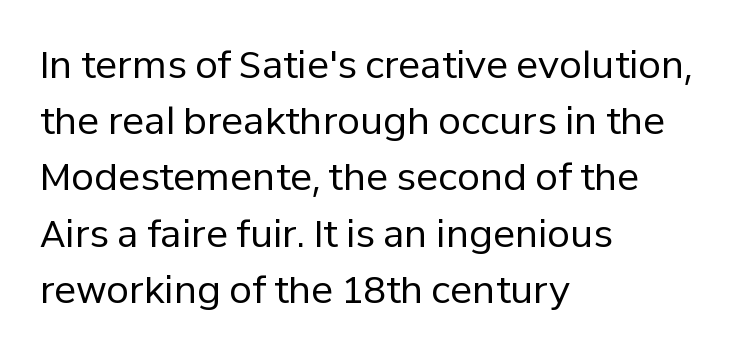
{"serif": "no", "italic": "no", "bold": "no", "weight": "regular", "width": "normal", "stroke_contrast": "low", "x_height": "medium", "monospaced": "no", "underline": "no", "align": "left", "line_spacing": "normal", "line_spacing_ratio": 1.52, "letter_spacing": "normal", "letter_spacing_em": 0.0, "glyph_px": 37}
